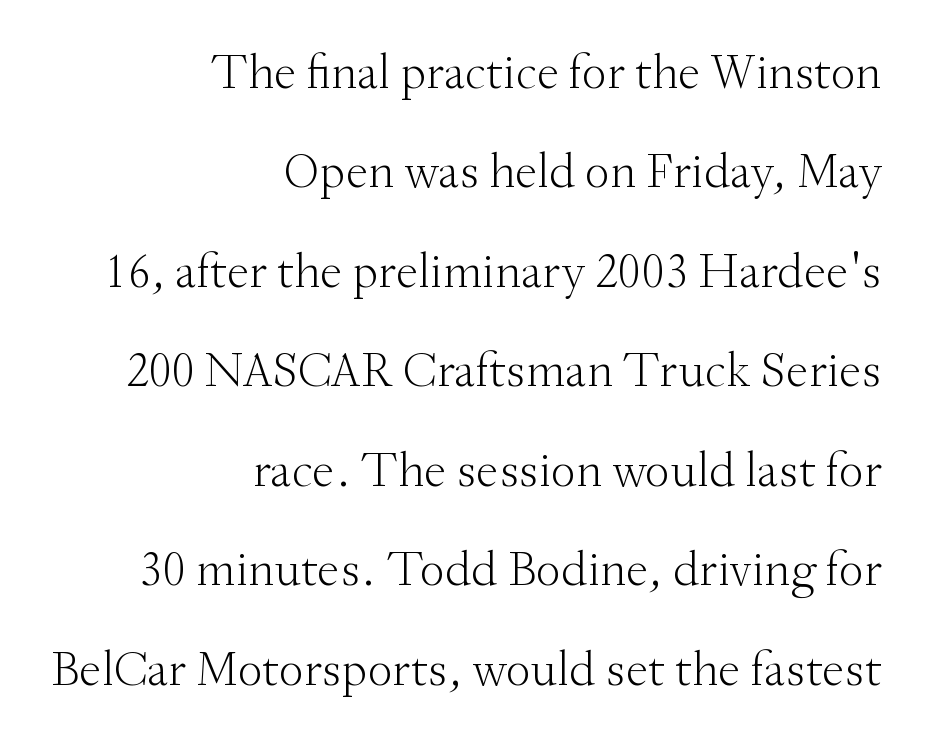
Q: Is the text bold? A: No.
Q: Is the text italic (slanted)? A: No, it is upright.
Q: Is the typeface a serif or a sans-serif typeface? A: Serif.
Q: Is the text underlined? A: No.
Q: How is the paragraph aligned? A: Right-aligned.
Q: Is the spacing between letters normal or unusually wide? A: Normal.
Q: Is the spacing between lines tight, normal or loose? A: Loose.
Q: Width (condensed, normal, or wide)? A: Normal.
Q: Stroke contrast? A: Medium.
Q: x-height? A: Small.
Q: Monospaced? A: No.
